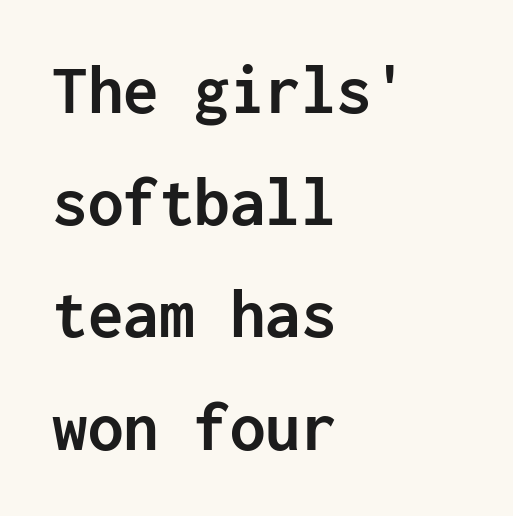
Q: Is the text bold? A: Yes.
Q: Is the text italic (slanted)? A: No, it is upright.
Q: Is the typeface a serif or a sans-serif typeface? A: Sans-serif.
Q: Is the text underlined? A: No.
Q: How is the paragraph aligned? A: Left-aligned.
Q: Is the spacing between letters normal or unusually wide? A: Normal.
Q: Is the spacing between lines tight, normal or loose? A: Normal.
Q: Width (condensed, normal, or wide)? A: Normal.
Q: Stroke contrast? A: Low.
Q: x-height? A: Medium.
Q: Monospaced? A: Yes.
